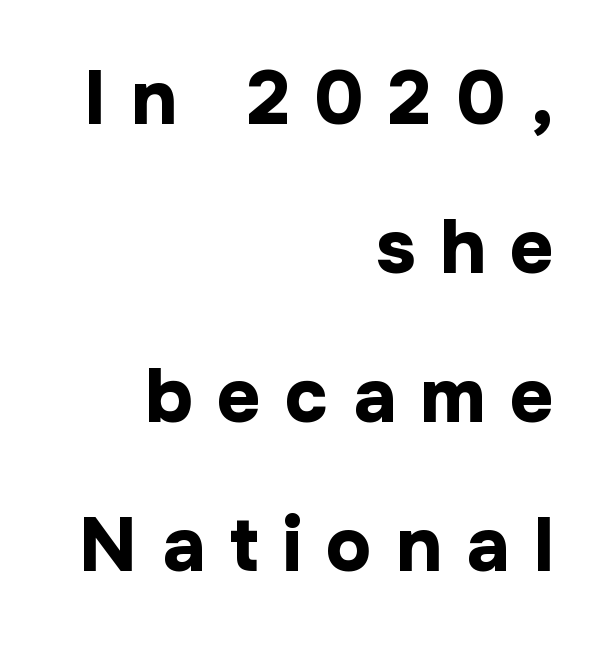
The image shows 76 px bold sans-serif type, upright; set right-aligned, loose line spacing (1.96x), unusually wide letter spacing (+0.32 em), not underlined; low stroke contrast and a medium x-height.
